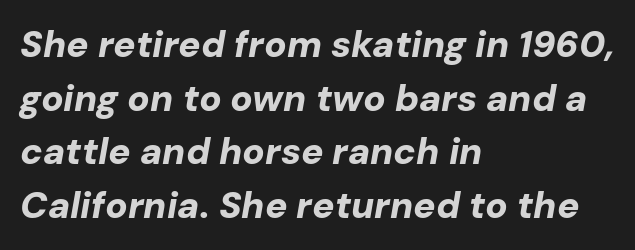
Q: Is the text bold? A: Yes.
Q: Is the text italic (slanted)? A: Yes, it leans right by about 10 degrees.
Q: Is the text underlined? A: No.
Q: How is the paragraph aligned? A: Left-aligned.
Q: Is the spacing between letters normal or unusually wide? A: Normal.
Q: Is the spacing between lines tight, normal or loose? A: Normal.
Q: Width (condensed, normal, or wide)? A: Normal.
Q: Stroke contrast? A: Low.
Q: x-height? A: Medium.
Q: Monospaced? A: No.
